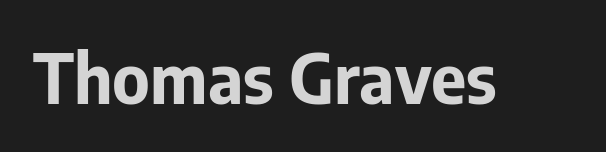
The image shows 68 px bold sans-serif type, upright; set normal letter spacing, not underlined; low stroke contrast and a medium x-height.
